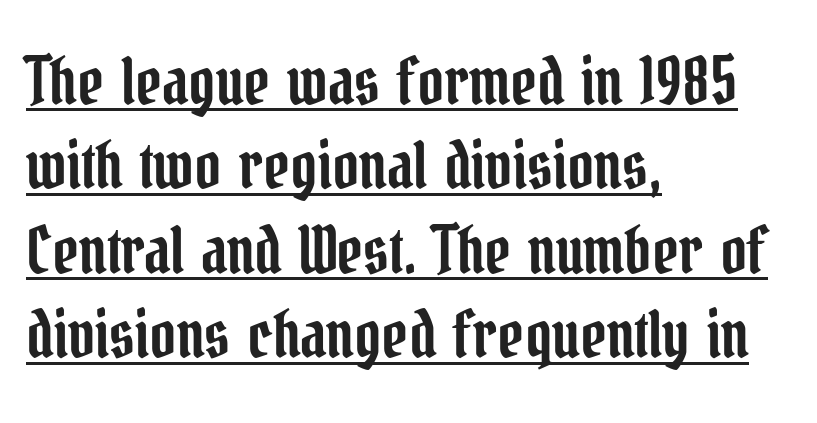
The image shows 64 px condensed serif type, upright; set left-aligned, normal line spacing (1.32x), normal letter spacing, underlined; low stroke contrast and a medium x-height.
